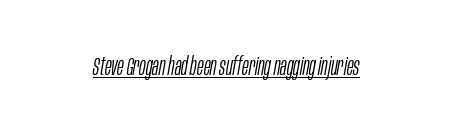
Q: Is the text bold? A: No.
Q: Is the text italic (slanted)? A: Yes, it leans right by about 10 degrees.
Q: Is the text underlined? A: Yes.
Q: Is the spacing between letters normal or unusually wide? A: Normal.
